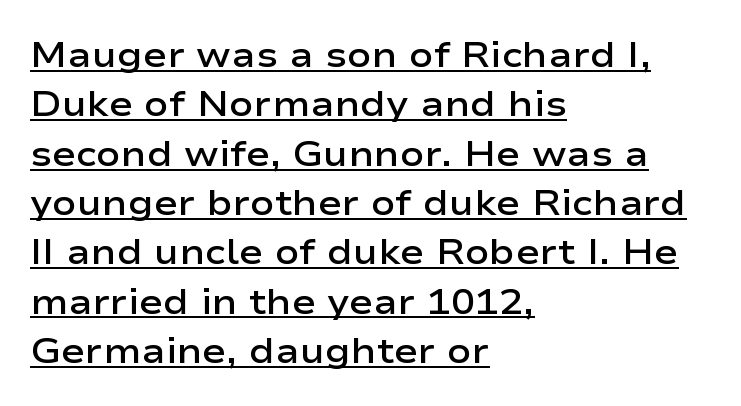
Does the copy run flush right? No — it runs flush left. The specimen reads as upright at a glance. The letterforms sit shoulder to shoulder at normal distance. These lines sit exactly where default settings would place them.
